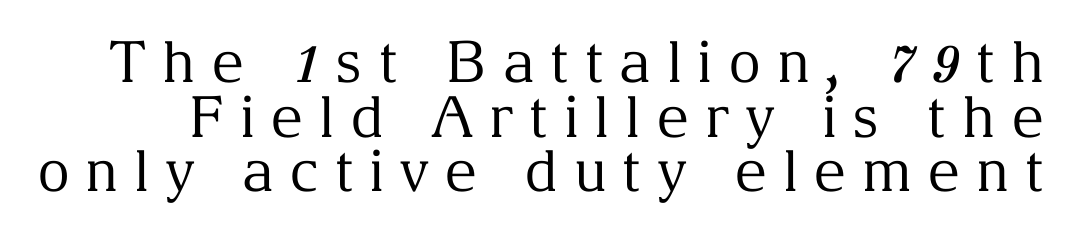
Unmarked baselines from the first word to the last. What kind of face is this? One with serifs. Do the characters align in a grid? No, the font is proportional. The tracking reads as deliberately expanded to a designer's eye. The specimen reads as upright at a glance.
